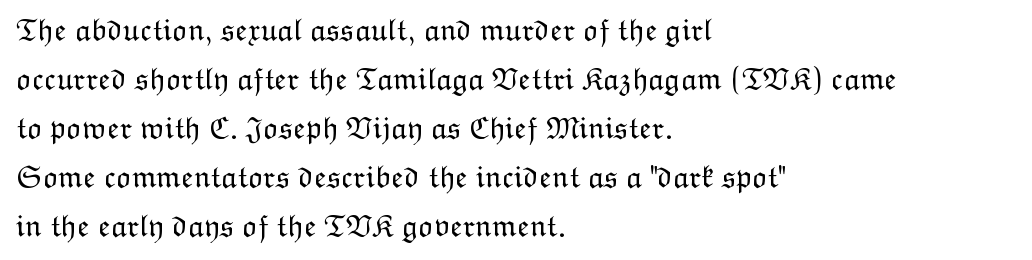
{"italic": "no", "bold": "no", "weight": "light", "width": "normal", "stroke_contrast": "low", "x_height": "medium", "monospaced": "no", "underline": "no", "align": "left", "line_spacing": "normal", "line_spacing_ratio": 1.53, "letter_spacing": "normal", "letter_spacing_em": 0.0, "glyph_px": 32}
